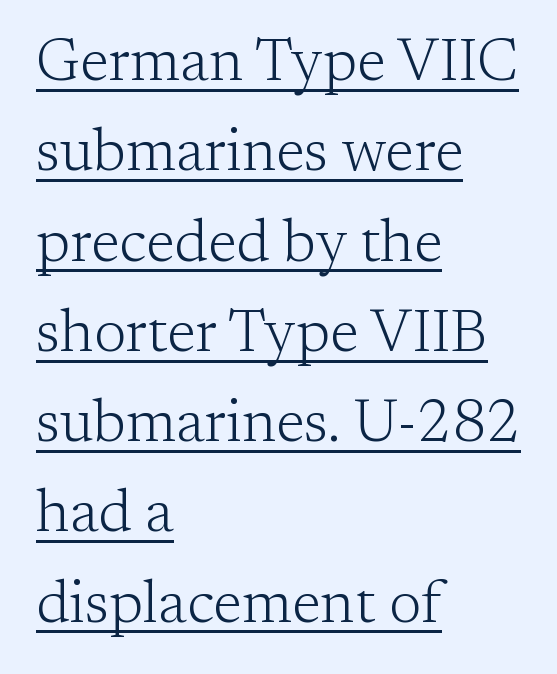
{"serif": "yes", "italic": "no", "bold": "no", "weight": "light", "width": "normal", "stroke_contrast": "low", "x_height": "medium", "monospaced": "no", "underline": "yes", "align": "left", "line_spacing": "normal", "line_spacing_ratio": 1.53, "letter_spacing": "normal", "letter_spacing_em": 0.0, "glyph_px": 59}
